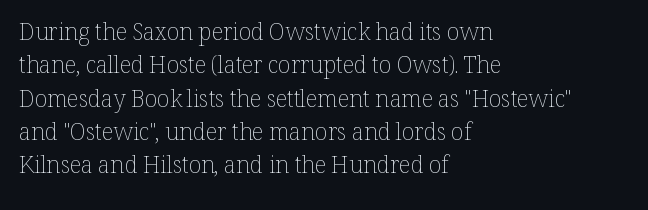
Q: Is the text bold? A: No.
Q: Is the text italic (slanted)? A: No, it is upright.
Q: Is the text underlined? A: No.
Q: How is the paragraph aligned? A: Left-aligned.
Q: Is the spacing between letters normal or unusually wide? A: Normal.
Q: Is the spacing between lines tight, normal or loose? A: Normal.
